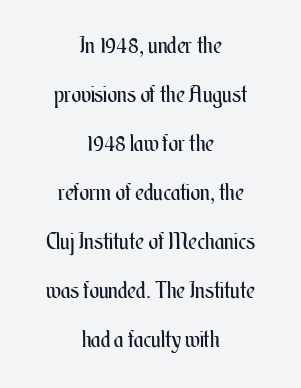
Q: Is the text bold? A: No.
Q: Is the text italic (slanted)? A: No, it is upright.
Q: Is the text underlined? A: No.
Q: How is the paragraph aligned? A: Centered.
Q: Is the spacing between letters normal or unusually wide? A: Normal.
Q: Is the spacing between lines tight, normal or loose? A: Loose.
